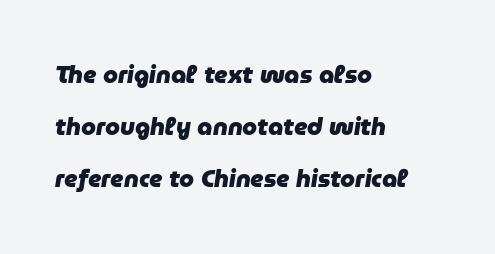
{"italic": "yes", "lean": "right", "slant_degrees": 9, "bold": "yes", "underline": "no", "align": "left", "line_spacing": "loose", "line_spacing_ratio": 2.17, "letter_spacing": "normal", "letter_spacing_em": 0.0, "glyph_px": 24}
